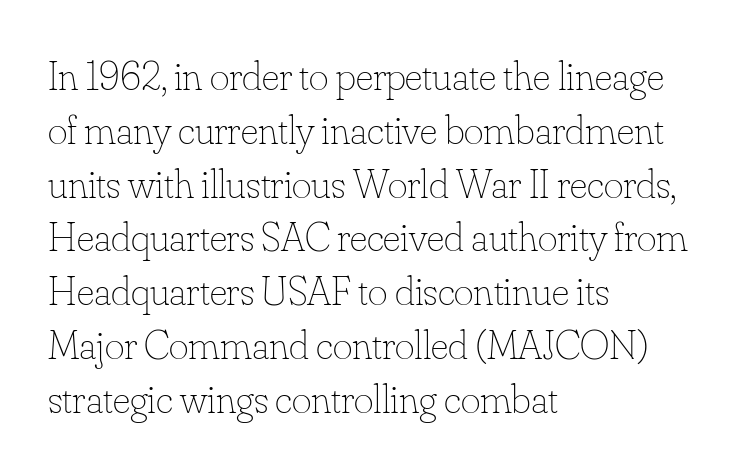
Q: Is the text bold? A: No.
Q: Is the text italic (slanted)? A: No, it is upright.
Q: Is the text underlined? A: No.
Q: How is the paragraph aligned? A: Left-aligned.
Q: Is the spacing between letters normal or unusually wide? A: Normal.
Q: Is the spacing between lines tight, normal or loose? A: Normal.
Q: Width (condensed, normal, or wide)? A: Normal.
Q: Stroke contrast? A: Low.
Q: x-height? A: Small.
Q: Monospaced? A: No.
